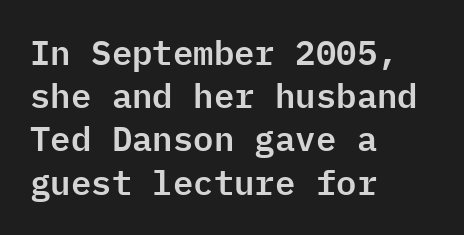
{"serif": "no", "italic": "no", "width": "normal", "stroke_contrast": "low", "x_height": "medium", "monospaced": "yes", "underline": "no", "align": "left", "line_spacing": "normal", "line_spacing_ratio": 1.27, "letter_spacing": "normal", "letter_spacing_em": 0.0, "glyph_px": 34}
